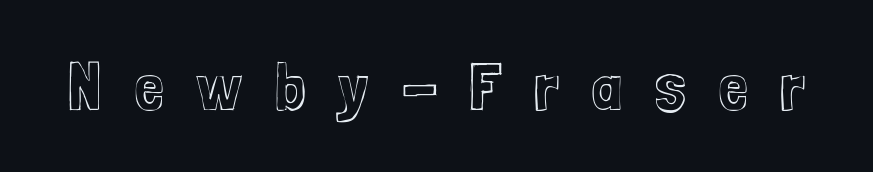
Looks like regular typesetting: each glyph gets only the width it needs. A typesetter would call this heavily tracked-out type. Each row of text sits above clean, open space. You can tell it's not italic because the verticals are truly vertical.
